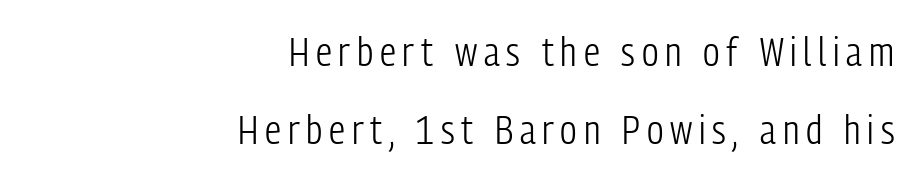
Does the lettering tilt? It doesn't — this is upright. Anything drawn beneath the words? Only blank space. A typesetter would call this leading open, well beyond the default. Heft: none added — not bold.
